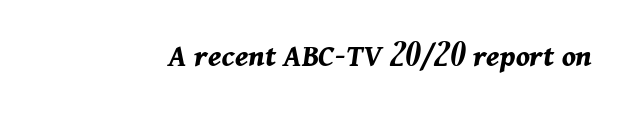
The line texture is even and compact thanks to regular tracking. Observe the lean: these are italic letterforms. Strong, thick strokes mark this as bold type. A typesetter would call this proportional, since set widths differ per character. Each row of text sits above clean, open space.
